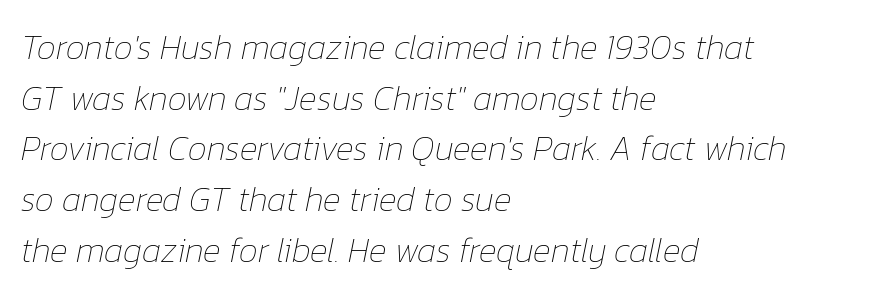
The image shows 34 px thin type, italic (leaning right); set left-aligned, normal line spacing (1.49x), normal letter spacing, not underlined; low stroke contrast and a medium x-height.
